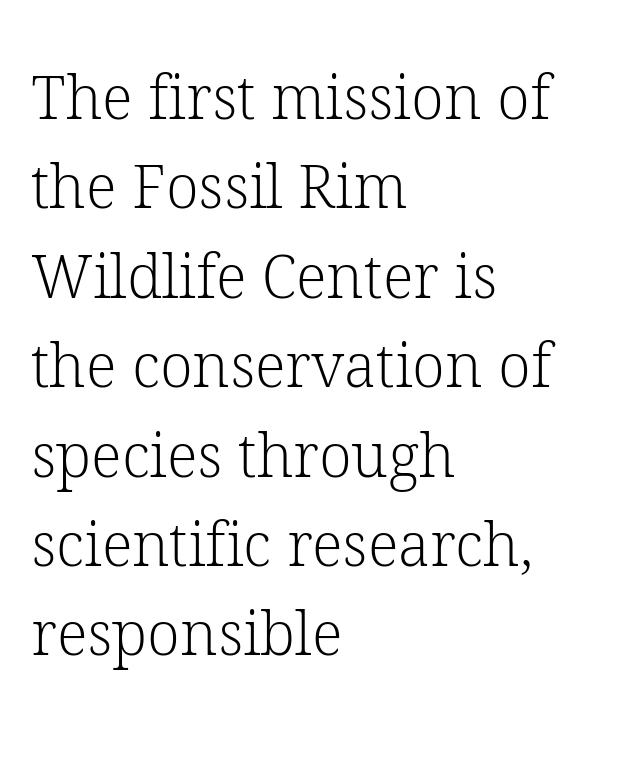
Normally led — the rows are evenly, conventionally spaced. Between one letter and the next there's only the usual sliver of space. Designer's note — italics off, roman on. The font sits on the lighter half of the weight spectrum, regular included. You can tell from the footed stems that serif type was used.
